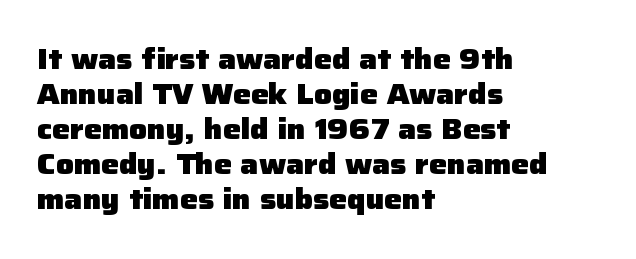
The image shows 28 px heavy sans-serif type, upright; set left-aligned, normal line spacing (1.25x), normal letter spacing, not underlined; low stroke contrast and a medium x-height.
